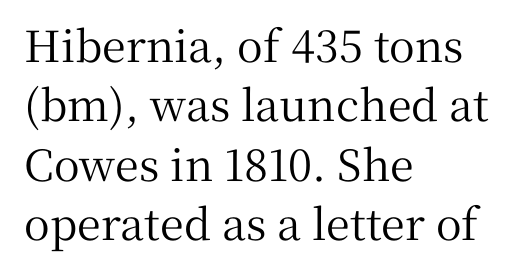
The image shows 43 px serif type, upright; set left-aligned, normal line spacing (1.38x), normal letter spacing, not underlined; medium stroke contrast and a medium x-height.
